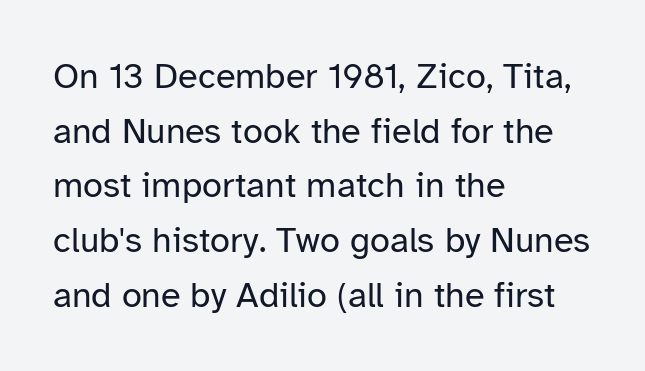
Q: Is the text bold? A: No.
Q: Is the text italic (slanted)? A: No, it is upright.
Q: Is the typeface a serif or a sans-serif typeface? A: Sans-serif.
Q: Is the text underlined? A: No.
Q: How is the paragraph aligned? A: Left-aligned.
Q: Is the spacing between letters normal or unusually wide? A: Normal.
Q: Is the spacing between lines tight, normal or loose? A: Normal.
Q: Width (condensed, normal, or wide)? A: Normal.
Q: Stroke contrast? A: Low.
Q: x-height? A: Medium.
Q: Monospaced? A: No.
